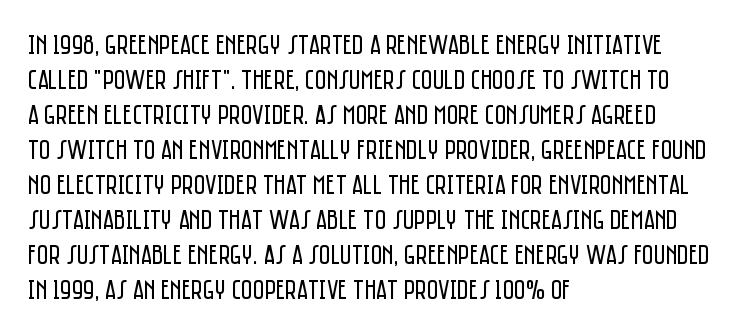
Q: Is the text bold? A: No.
Q: Is the text italic (slanted)? A: No, it is upright.
Q: Is the typeface a serif or a sans-serif typeface? A: Sans-serif.
Q: Is the text underlined? A: No.
Q: How is the paragraph aligned? A: Left-aligned.
Q: Is the spacing between letters normal or unusually wide? A: Normal.
Q: Is the spacing between lines tight, normal or loose? A: Normal.
Q: Width (condensed, normal, or wide)? A: Condensed.
Q: Stroke contrast? A: Low.
Q: x-height? A: Large.
Q: Monospaced? A: No.
